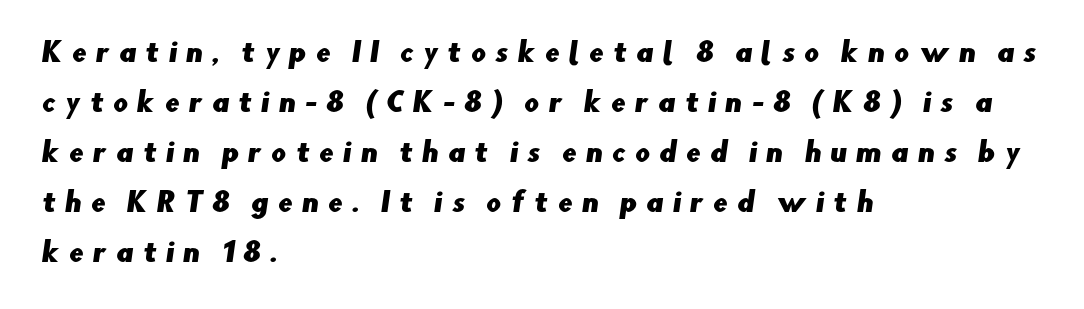
{"underline": "no", "align": "left", "line_spacing": "loose", "line_spacing_ratio": 1.92, "letter_spacing": "wide", "letter_spacing_em": 0.35, "glyph_px": 26}
